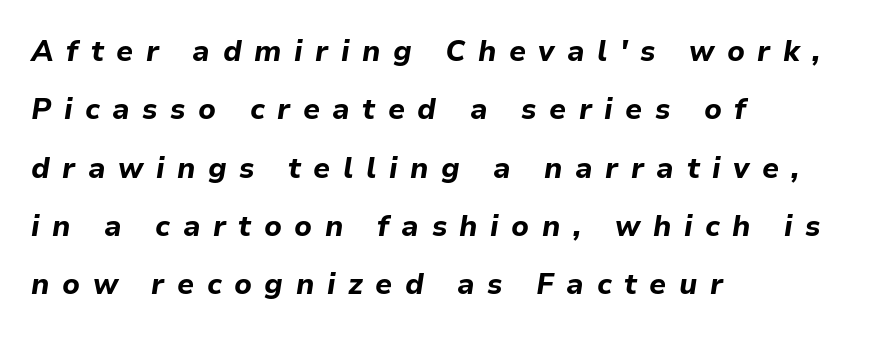
Q: Is the text bold? A: Yes.
Q: Is the text italic (slanted)? A: Yes, it leans right by about 9 degrees.
Q: Is the text underlined? A: No.
Q: How is the paragraph aligned? A: Left-aligned.
Q: Is the spacing between letters normal or unusually wide? A: Unusually wide.
Q: Is the spacing between lines tight, normal or loose? A: Loose.
Q: Width (condensed, normal, or wide)? A: Normal.
Q: Stroke contrast? A: Low.
Q: x-height? A: Medium.
Q: Monospaced? A: No.
